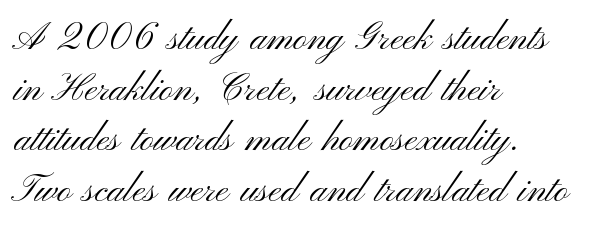
A typesetter would call this proportional, since set widths differ per character. The space between consecutive lines is moderate. These lines keep a tight, regular rhythm from letter to letter. Line starts are locked; line ends wander. The strip under each line holds only bare page.
